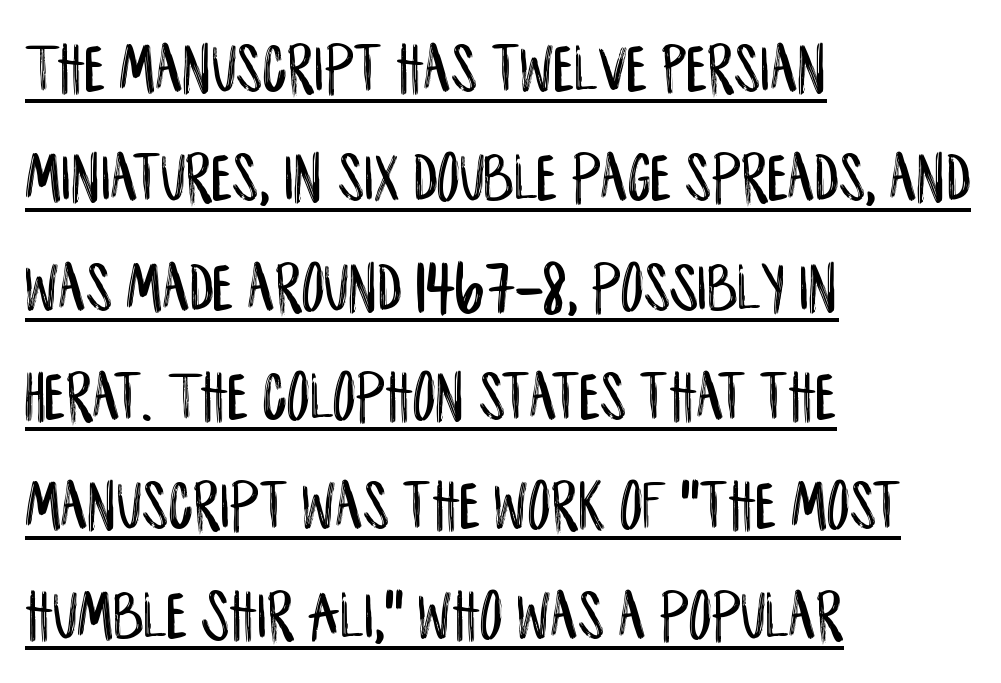
The letters carry no serifs — their stems end cleanly without finishing strokes. Typeset ragged right — the left edge is the straight one. This is the regular roman posture of the typeface. These lines are rendered in a variable-pitch font. Caption: lettering with a line underneath. Leading matches the norm, producing a regular column.
